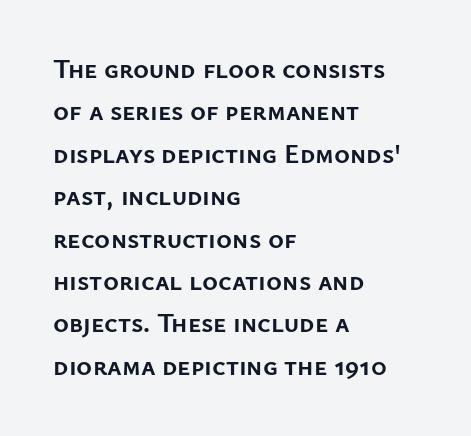
{"italic": "no", "bold": "yes", "underline": "no", "align": "left", "line_spacing": "normal", "line_spacing_ratio": 1.57, "letter_spacing": "normal", "letter_spacing_em": 0.0, "glyph_px": 27}
